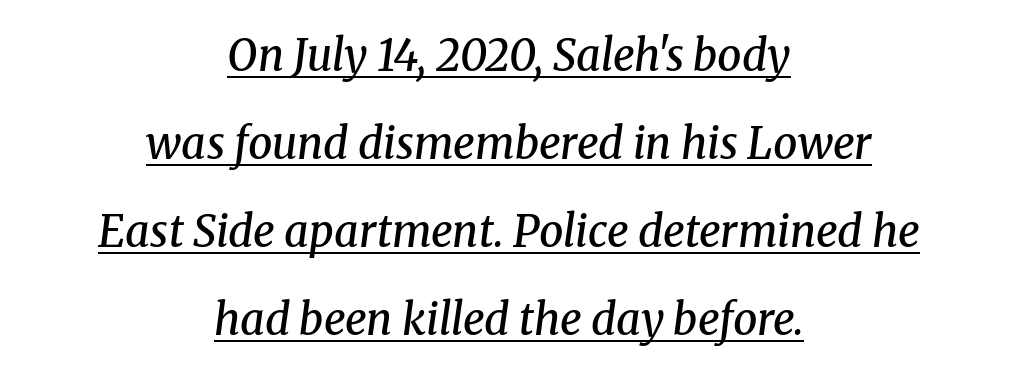
The image shows 43 px semibold serif type, italic (leaning right); set centered, loose line spacing (2.05x), normal letter spacing, underlined; medium stroke contrast and a medium x-height.
